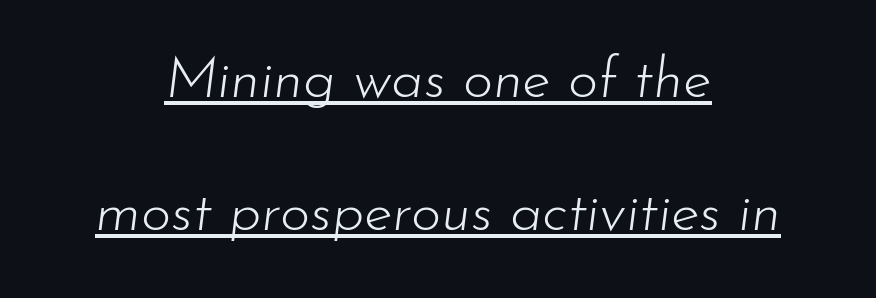
Students, note that the glyphs here touch the page at normal intervals. The specimen includes a rule beneath the text block's lines. Style check: oblique. Is this a fixed-width face? No — the glyphs have proportional, varying widths. Ink coverage per letter is moderate at most.
